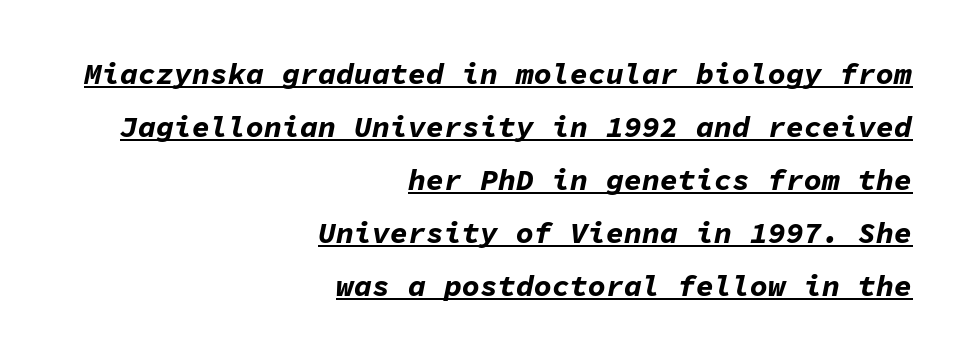
The image shows 30 px bold type, italic (leaning right), monospaced; set right-aligned, line spacing 1.77x, normal letter spacing, underlined; low stroke contrast and a medium x-height.
